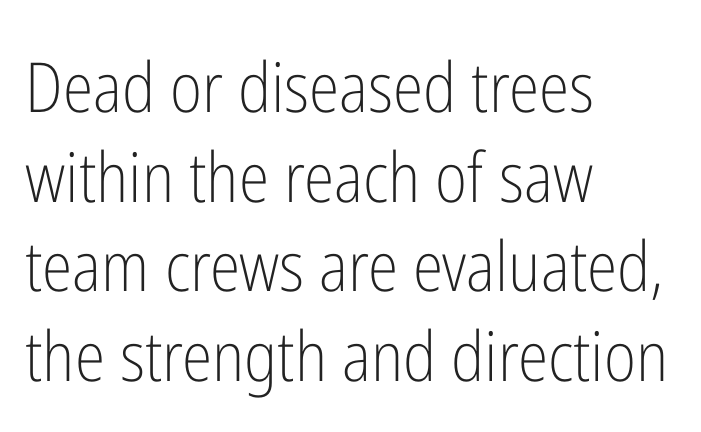
{"serif": "no", "italic": "no", "bold": "no", "weight": "light", "width": "condensed", "stroke_contrast": "low", "x_height": "medium", "monospaced": "no", "underline": "no", "align": "left", "line_spacing": "normal", "line_spacing_ratio": 1.3, "letter_spacing": "normal", "letter_spacing_em": 0.0, "glyph_px": 69}
